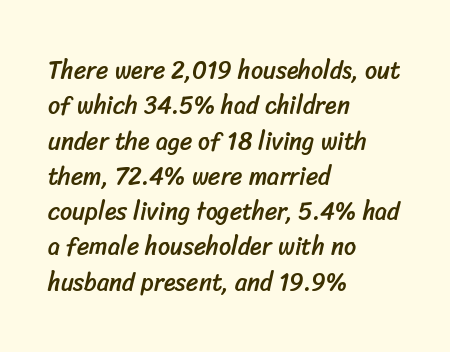
{"underline": "no", "align": "left", "line_spacing": "normal", "line_spacing_ratio": 1.47, "letter_spacing": "normal", "letter_spacing_em": 0.0, "glyph_px": 24}
